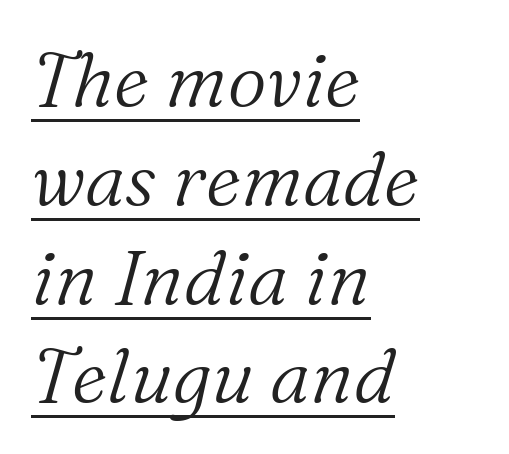
The image shows 76 px light serif type, italic (leaning right); set left-aligned, normal line spacing (1.3x), normal letter spacing, underlined; medium stroke contrast and a medium x-height.
